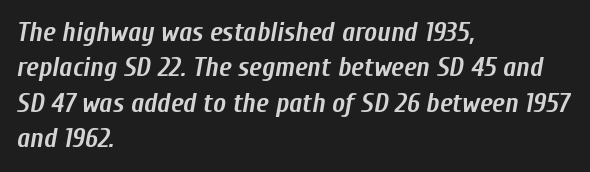
Q: Is the text bold? A: Yes.
Q: Is the text italic (slanted)? A: Yes, it leans right by about 10 degrees.
Q: Is the text underlined? A: No.
Q: How is the paragraph aligned? A: Left-aligned.
Q: Is the spacing between letters normal or unusually wide? A: Normal.
Q: Is the spacing between lines tight, normal or loose? A: Normal.
